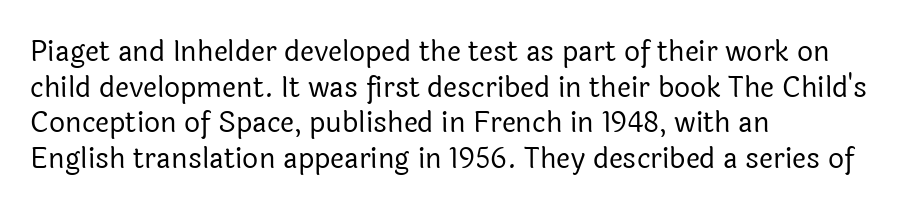
The designer left line spacing at the default. Each letter's strokes conclude bluntly, with no projecting serifs. Has an underline been added? It has not. This rendering uses left alignment, leaving the right contour irregular. Quick note: not italic, upright. Do the characters align in a grid? No, the font is proportional.
